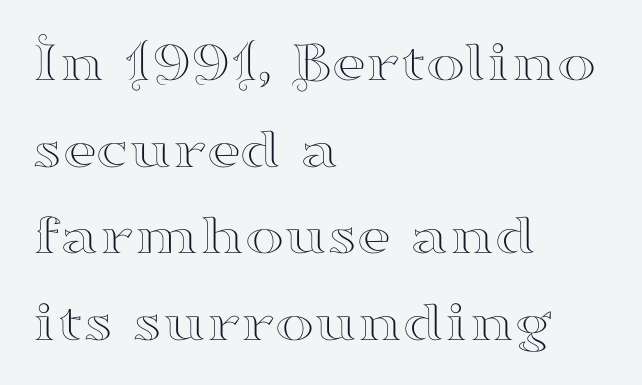
The image shows 59 px wide serif type, upright; set left-aligned, normal line spacing (1.47x), normal letter spacing, not underlined; high stroke contrast and a small x-height.
